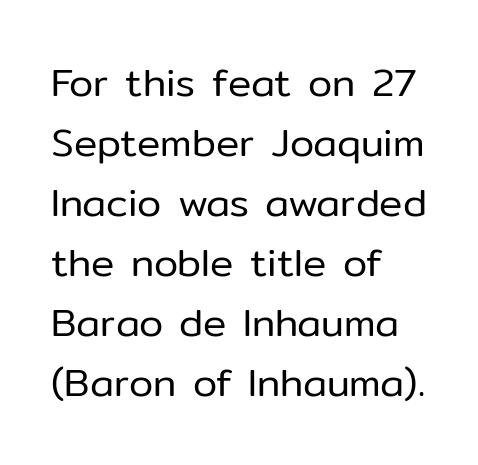
Compared with a typical body face, this is equally light or lighter still. Bare-footed words on every line. Note the varied advance widths — an 'i' is clearly narrower than an 'm'. In terms of leading, this rendering sits right in the middle.
